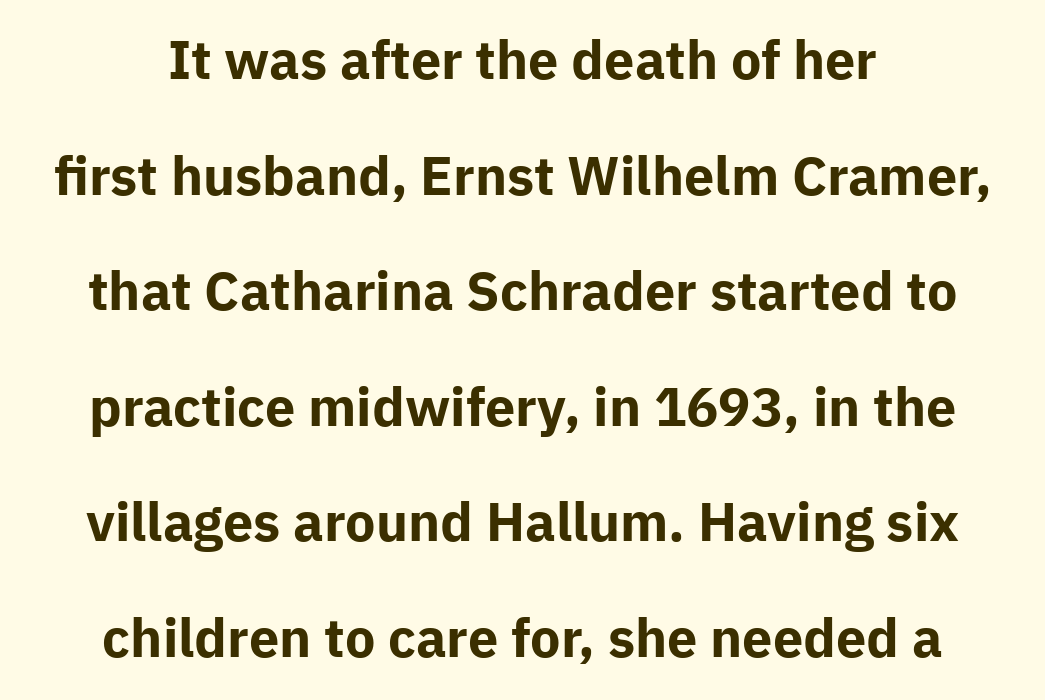
The image shows 54 px bold sans-serif type, upright; set centered, loose line spacing (2.14x), normal letter spacing, not underlined; low stroke contrast and a medium x-height.
